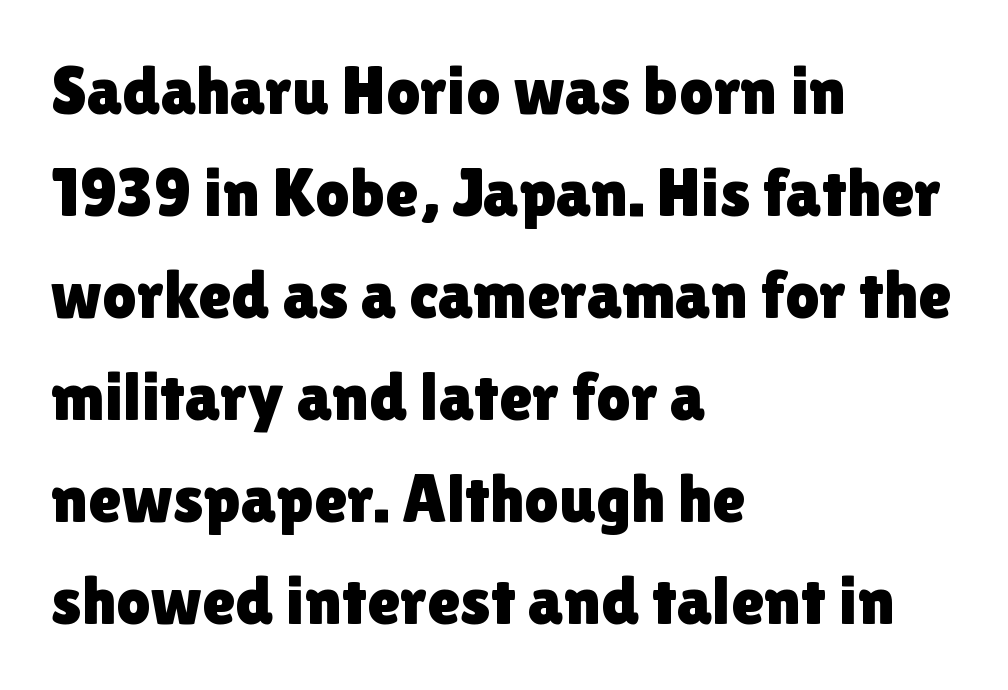
Type without underlining. The letters stand straight up with perfectly vertical stems. Font category for this specimen: sans-serif. A classic flush-left, rag-right setting is used for this passage. Standard letterfit; no display-style spreading of the glyphs. You could not count columns in this text — the font is proportionally spaced.
